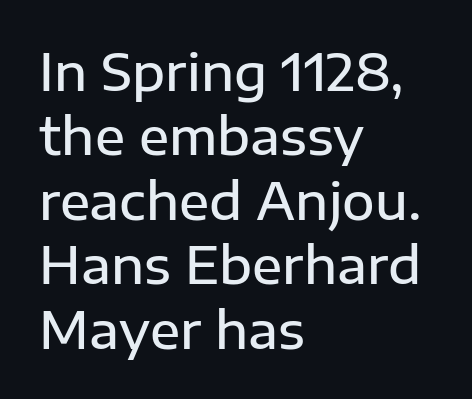
Q: Is the text bold? A: Semi-bold.
Q: Is the text italic (slanted)? A: No, it is upright.
Q: Is the typeface a serif or a sans-serif typeface? A: Sans-serif.
Q: Is the text underlined? A: No.
Q: How is the paragraph aligned? A: Left-aligned.
Q: Is the spacing between letters normal or unusually wide? A: Normal.
Q: Is the spacing between lines tight, normal or loose? A: Normal.
Q: Width (condensed, normal, or wide)? A: Normal.
Q: Stroke contrast? A: Low.
Q: x-height? A: Medium.
Q: Monospaced? A: No.
